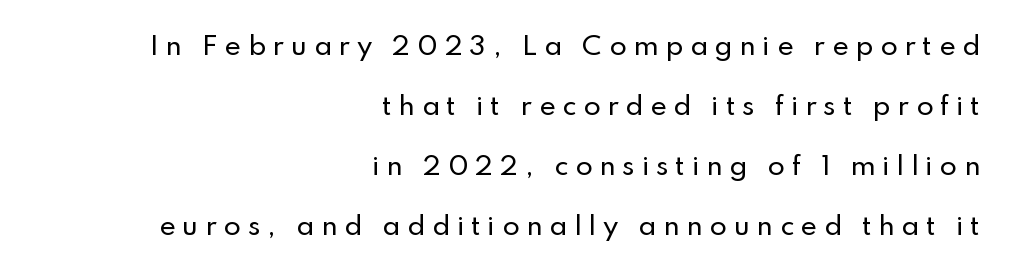
The image shows 25 px text type, upright; set right-aligned, loose line spacing (2.4x), unusually wide letter spacing (+0.27 em), not underlined.
